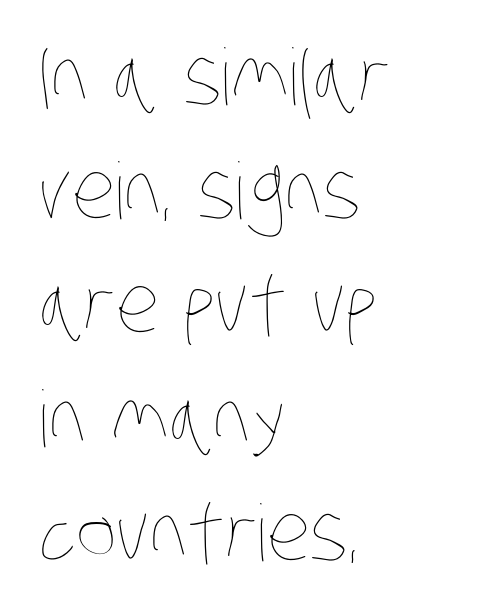
Q: Is the text bold? A: No.
Q: Is the text underlined? A: No.
Q: How is the paragraph aligned? A: Left-aligned.
Q: Is the spacing between letters normal or unusually wide? A: Normal.
Q: Is the spacing between lines tight, normal or loose? A: Normal.
Q: Width (condensed, normal, or wide)? A: Condensed.
Q: Stroke contrast? A: Low.
Q: x-height? A: Large.
Q: Monospaced? A: No.
